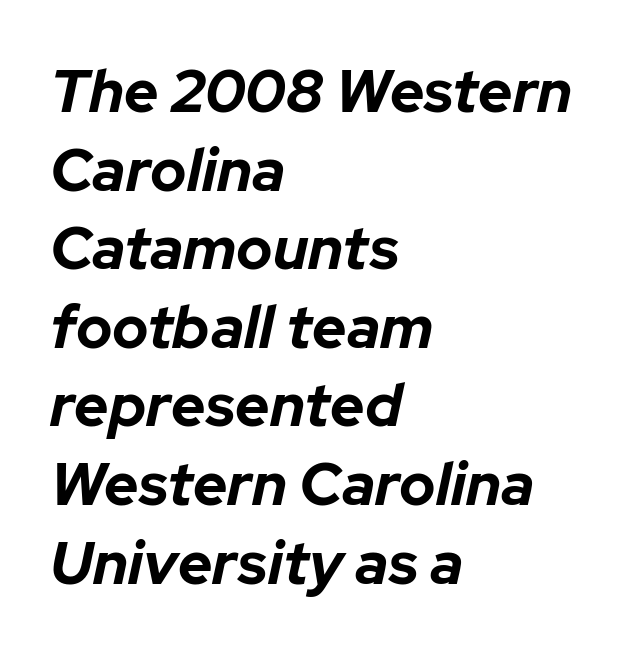
{"italic": "yes", "lean": "right", "slant_degrees": 12, "bold": "yes", "weight": "bold", "width": "normal", "stroke_contrast": "low", "x_height": "medium", "monospaced": "no", "underline": "no", "align": "left", "line_spacing": "normal", "line_spacing_ratio": 1.31, "letter_spacing": "normal", "letter_spacing_em": 0.0, "glyph_px": 60}
